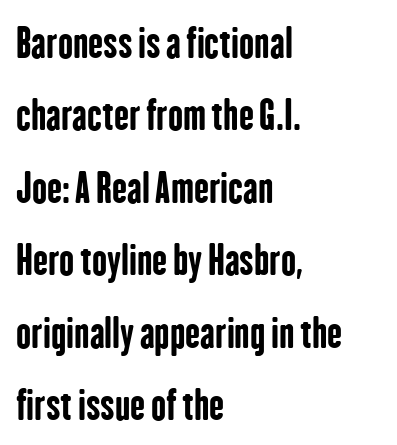
Clear beneath every line of the passage. Alignment: flush left. A typesetter would mark this as roman, not italic. This rendering leaves character spacing at its baseline value.
